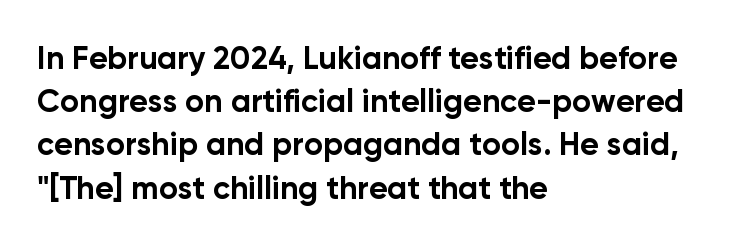
The image shows 32 px bold sans-serif type, upright; set left-aligned, normal line spacing (1.35x), normal letter spacing, not underlined; low stroke contrast and a medium x-height.
